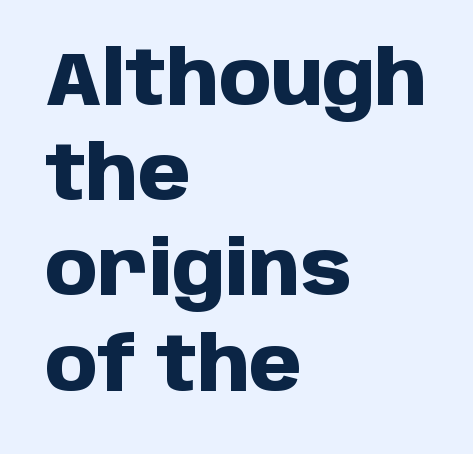
These lines sit exactly where default settings would place them. The rendering anchors every line to the left-hand side. Notice how thick the strokes are: this is what a full bold looks like. The letters sit at their default tracking, neither squeezed nor spread.
